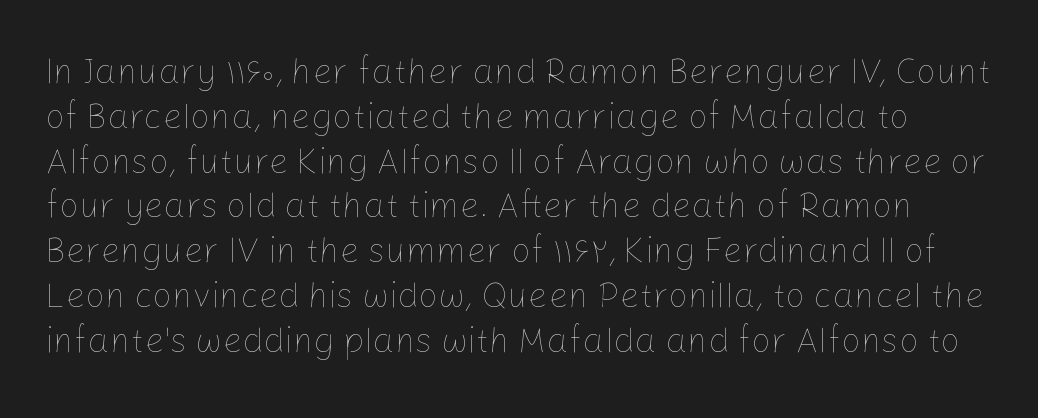
Q: Is the text bold? A: No.
Q: Is the text italic (slanted)? A: No, it is upright.
Q: Is the text underlined? A: No.
Q: Is the spacing between letters normal or unusually wide? A: Normal.
Q: Is the spacing between lines tight, normal or loose? A: Normal.
Q: Width (condensed, normal, or wide)? A: Normal.
Q: Stroke contrast? A: Low.
Q: x-height? A: Medium.
Q: Monospaced? A: No.
